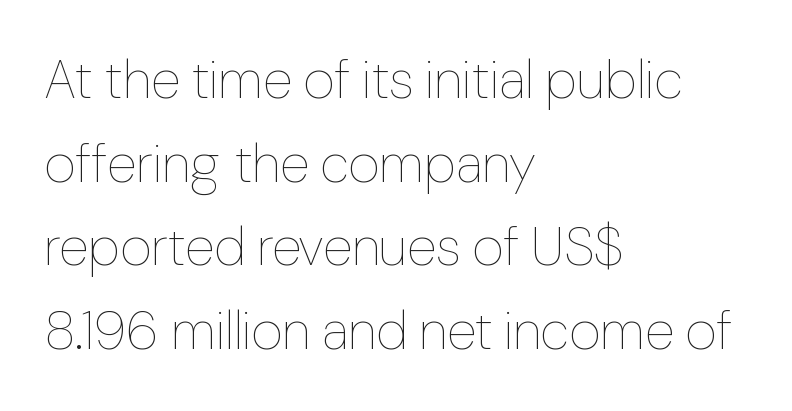
Inter-character spacing is left at the font's built-in metrics. The letters advance in unequal steps, a hallmark of proportional type. Students, observe: this is what conventionally led text looks like. Heft: none added — not bold. Check the space under the baseline: it is left empty. A classic flush-left, rag-right setting is used for this passage.
